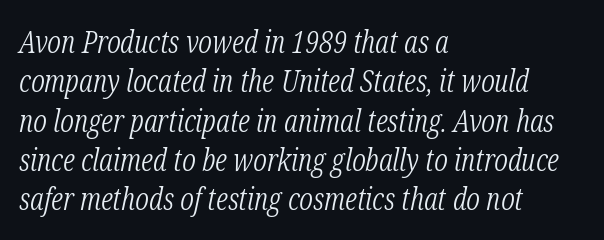
Tracking here is standard; glyphs follow each other at the usual distance. The vertical gap from one line to the next is medium. Style check: oblique. The face used here is proportionally spaced, like ordinary book or web type.
